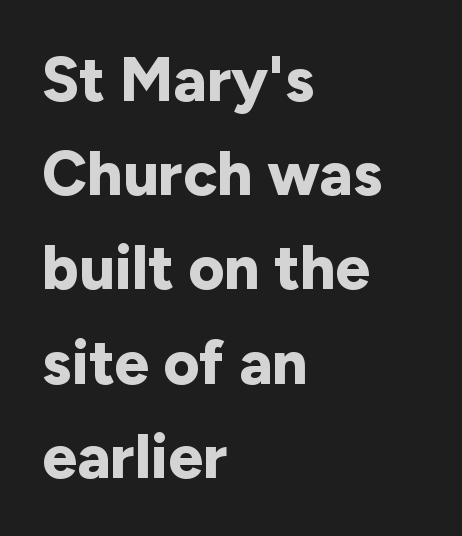
{"serif": "no", "italic": "no", "bold": "yes", "weight": "bold", "width": "normal", "stroke_contrast": "low", "x_height": "medium", "monospaced": "no", "underline": "no", "align": "left", "line_spacing": "normal", "line_spacing_ratio": 1.52, "letter_spacing": "normal", "letter_spacing_em": 0.0, "glyph_px": 62}
